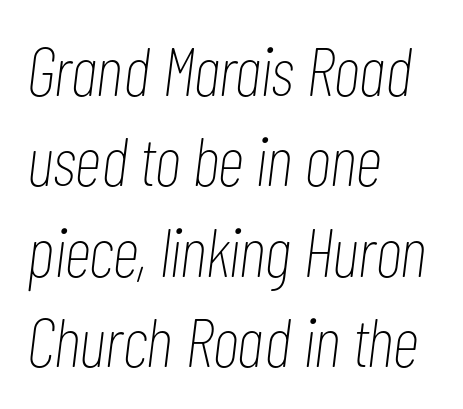
The image shows 69 px thin, condensed type, italic (leaning right); set left-aligned, normal line spacing (1.31x), normal letter spacing, not underlined; low stroke contrast and a medium x-height.
